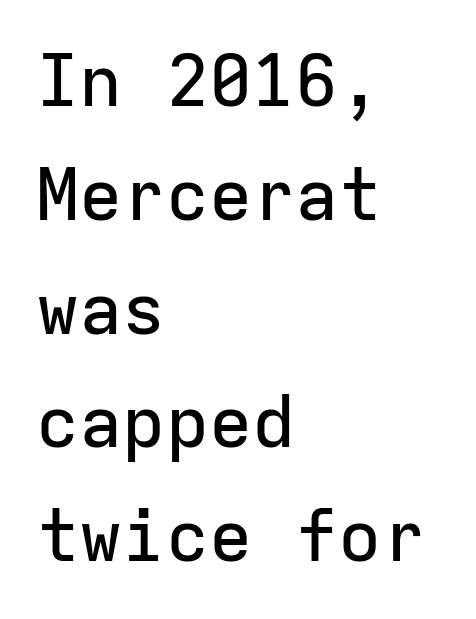
Unmarked baselines from the first word to the last. Students, note that the glyphs here touch the page at normal intervals. The line-height multiplier appears to be the usual default. Compared with a centered layout, this one pins lines to the left instead. The passage shown is typed in a monospace face where columns stay perfectly aligned. The face used here is a sans, in the tradition of grotesques and geometrics.
